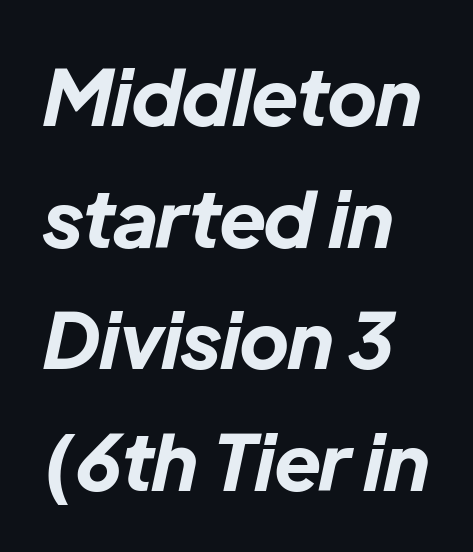
Q: Is the text bold? A: Yes.
Q: Is the text italic (slanted)? A: Yes, it leans right by about 12 degrees.
Q: Is the text underlined? A: No.
Q: Is the spacing between letters normal or unusually wide? A: Normal.
Q: Is the spacing between lines tight, normal or loose? A: Normal.
Q: Width (condensed, normal, or wide)? A: Normal.
Q: Stroke contrast? A: Low.
Q: x-height? A: Medium.
Q: Monospaced? A: No.
